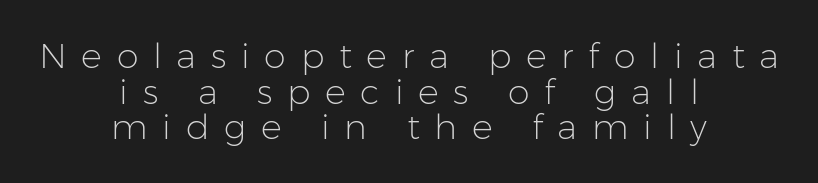
Q: Is the text bold? A: No.
Q: Is the text italic (slanted)? A: No, it is upright.
Q: Is the typeface a serif or a sans-serif typeface? A: Sans-serif.
Q: Is the text underlined? A: No.
Q: How is the paragraph aligned? A: Centered.
Q: Is the spacing between letters normal or unusually wide? A: Unusually wide.
Q: Is the spacing between lines tight, normal or loose? A: Tight.
Q: Width (condensed, normal, or wide)? A: Normal.
Q: Stroke contrast? A: Low.
Q: x-height? A: Medium.
Q: Monospaced? A: No.
